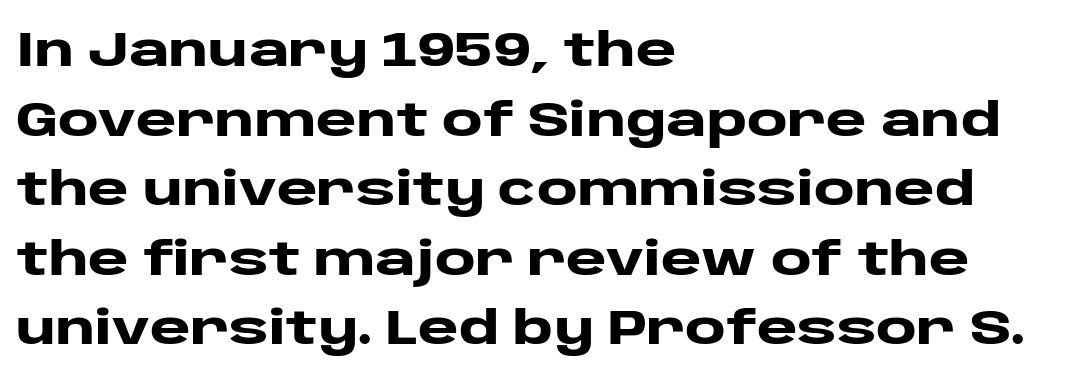
Q: Is the text bold? A: Yes.
Q: Is the text italic (slanted)? A: No, it is upright.
Q: Is the typeface a serif or a sans-serif typeface? A: Sans-serif.
Q: Is the text underlined? A: No.
Q: How is the paragraph aligned? A: Left-aligned.
Q: Is the spacing between letters normal or unusually wide? A: Normal.
Q: Is the spacing between lines tight, normal or loose? A: Normal.
Q: Width (condensed, normal, or wide)? A: Wide.
Q: Stroke contrast? A: Low.
Q: x-height? A: Large.
Q: Monospaced? A: No.
